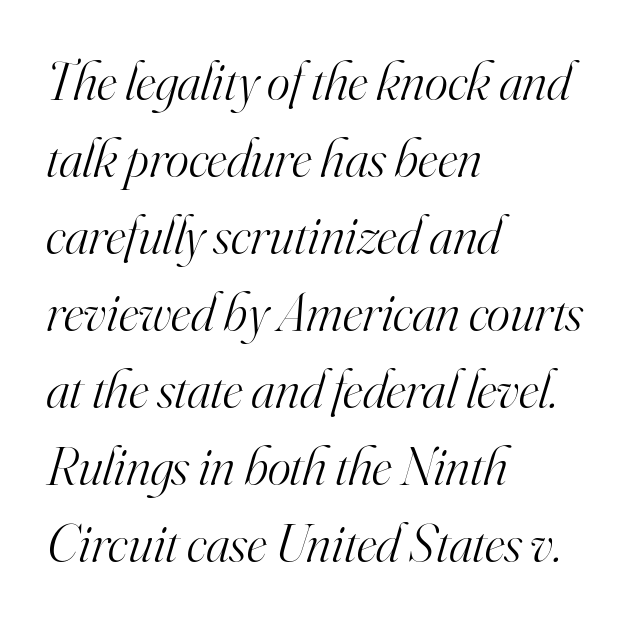
The letterforms sit shoulder to shoulder at normal distance. Stems here are at most as thick as an everyday book face. Letterform terminals end in serifs throughout the passage. Is this a fixed-width face? No — the glyphs have proportional, varying widths. Short and long lines alike share a common starting point at left. A typesetter would call this leading conventional body-copy spacing.
